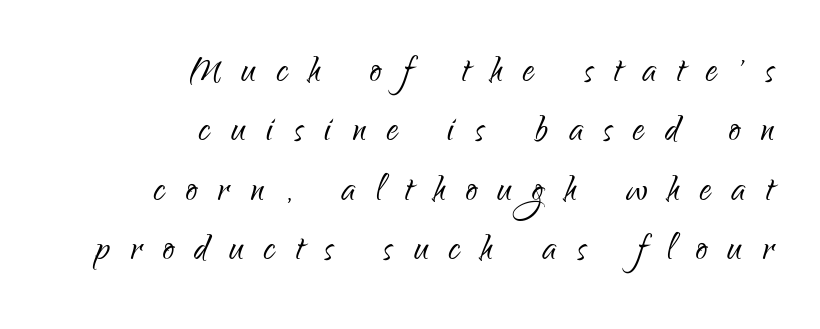
{"serif": "no", "bold": "no", "weight": "light", "width": "condensed", "stroke_contrast": "low", "x_height": "small", "monospaced": "no", "underline": "no", "align": "right", "line_spacing": "normal", "line_spacing_ratio": 1.29, "letter_spacing": "wide", "letter_spacing_em": 0.45, "glyph_px": 46}
